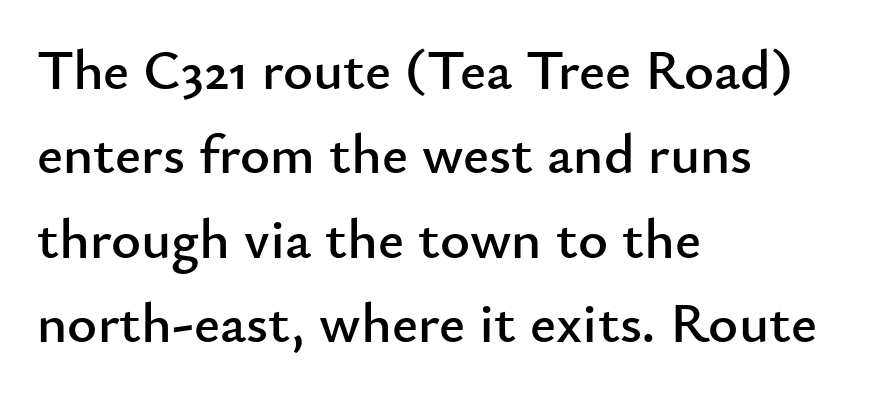
{"serif": "no", "italic": "no", "width": "normal", "stroke_contrast": "low", "x_height": "small", "monospaced": "no", "underline": "no", "align": "left", "line_spacing": "normal", "line_spacing_ratio": 1.48, "letter_spacing": "normal", "letter_spacing_em": 0.0, "glyph_px": 57}
